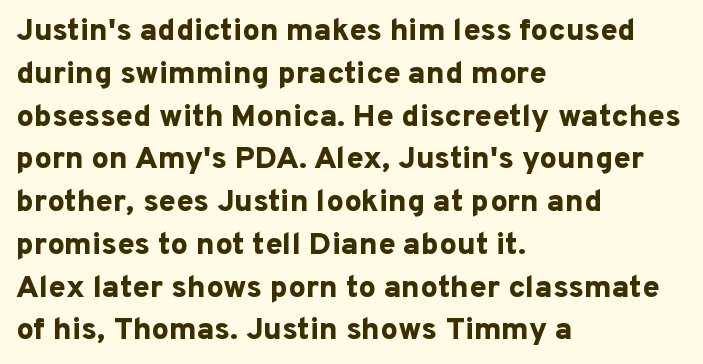
Here the designer chose a conventional face with non-uniform glyph widths. Normally led — the rows are evenly, conventionally spaced. These lines stack with their left ends in a neat column. The letters stand straight up with perfectly vertical stems. This sample uses plain, unmodified letter spacing. The glyphs are unaccompanied by any horizontal stroke below them.
